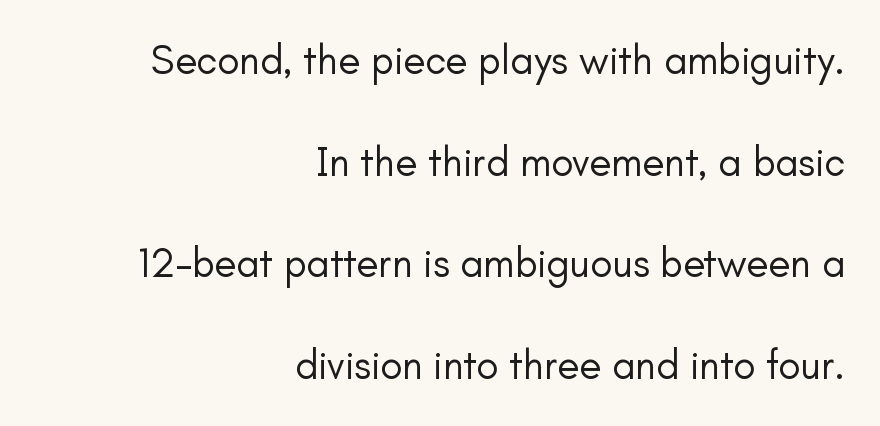
{"serif": "no", "italic": "no", "bold": "no", "weight": "regular", "width": "normal", "stroke_contrast": "low", "x_height": "small", "monospaced": "no", "underline": "no", "align": "right", "line_spacing": "loose", "line_spacing_ratio": 2.48, "letter_spacing": "normal", "letter_spacing_em": 0.0, "glyph_px": 41}
